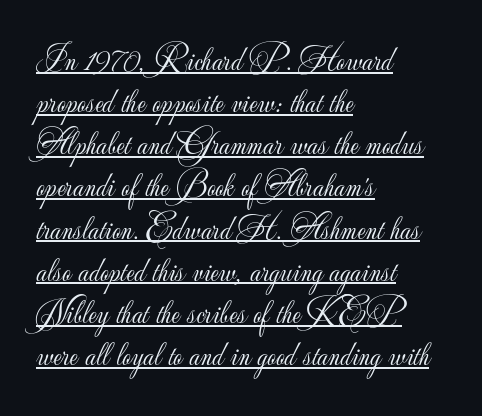
No feet cap the strokes, marking this as sans-serif type. If you drew a ruler down the left edge, every line would touch it. Somebody hit Ctrl+U on this one — the words are underlined. The passage shown is typed in a proportional face where columns would drift. On a weight scale, this lands at 450 or below.
